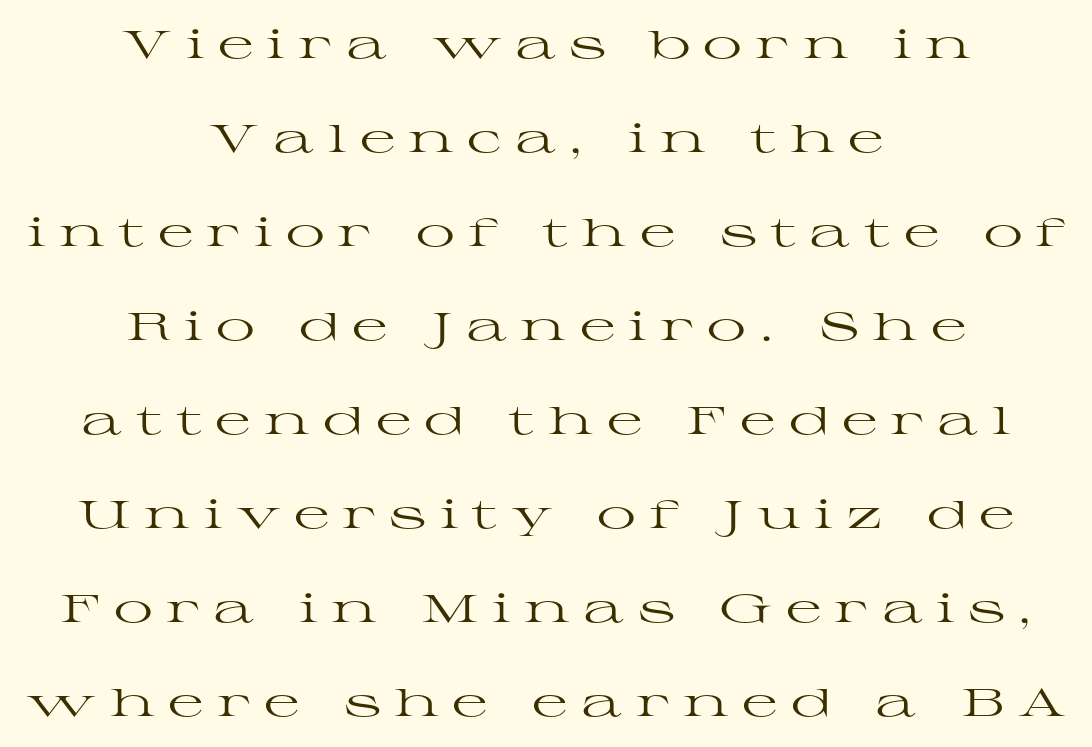
Here the designer chose a conventional face with non-uniform glyph widths. Is this a sans? No — the strokes have serifs. A bare baseline throughout the passage. Horizontal alignment here is central, giving a formal, balanced look.
